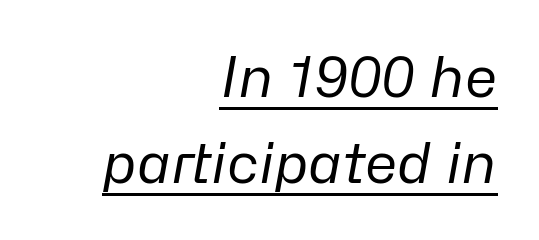
Beneath each row of characters lies a ruled line. Successive baselines arrive at the customary interval. The rendering anchors every line to the right-hand side. The strokes are not fattened; the text isn't bold. The face used here is proportionally spaced, like ordinary book or web type.
